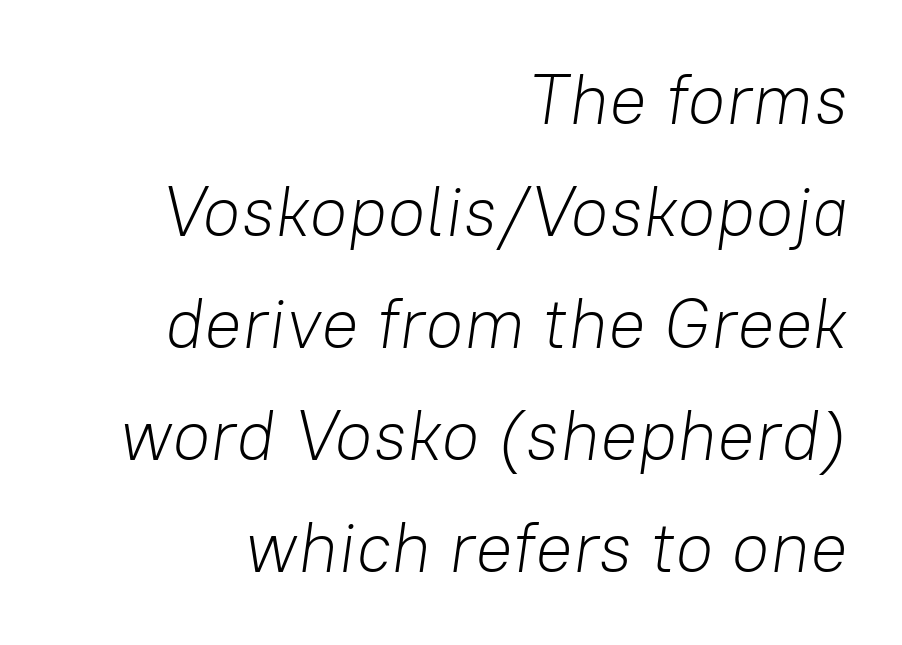
Q: Is the text bold? A: No.
Q: Is the text italic (slanted)? A: Yes, it leans right by about 8 degrees.
Q: Is the text underlined? A: No.
Q: How is the paragraph aligned? A: Right-aligned.
Q: Is the spacing between letters normal or unusually wide? A: Normal.
Q: Is the spacing between lines tight, normal or loose? A: Normal.
Q: Width (condensed, normal, or wide)? A: Normal.
Q: Stroke contrast? A: Low.
Q: x-height? A: Medium.
Q: Monospaced? A: No.
